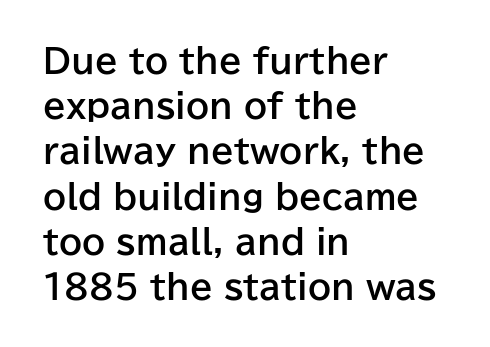
Whoever set this chose a conventional vertical rhythm. Are there feet on the stems? There aren't — it's a sans. Character widths vary here, with narrow letters taking less room than wide ones. Descenders hang freely into open space.
